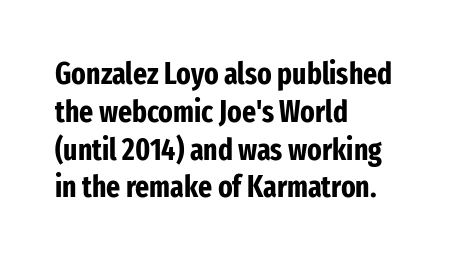
{"serif": "no", "italic": "no", "bold": "yes", "weight": "bold", "width": "condensed", "stroke_contrast": "low", "x_height": "medium", "monospaced": "no", "underline": "no", "align": "left", "line_spacing": "normal", "line_spacing_ratio": 1.26, "letter_spacing": "normal", "letter_spacing_em": 0.0, "glyph_px": 30}
